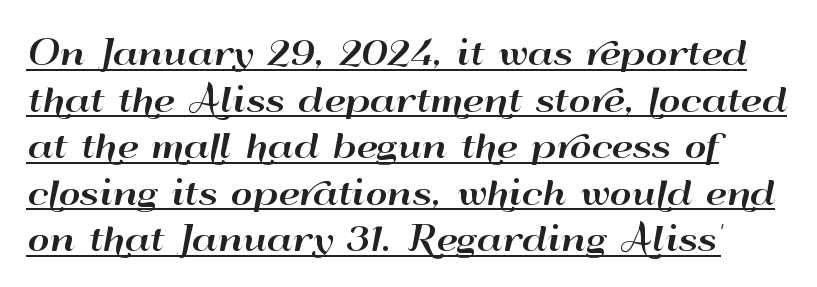
The image shows 34 px wide sans-serif type; set normal line spacing (1.37x), normal letter spacing, underlined; high stroke contrast and a small x-height.
